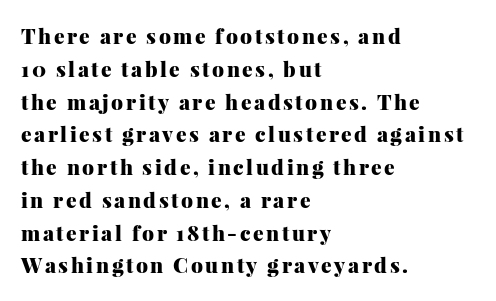
The image shows 21 px bold type, upright; set left-aligned, normal line spacing (1.56x), not underlined.
